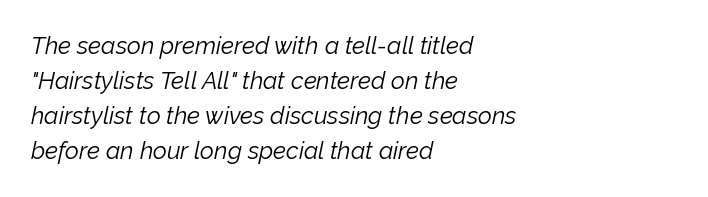
Q: Is the text bold? A: No.
Q: Is the text italic (slanted)? A: Yes, it leans right by about 12 degrees.
Q: Is the text underlined? A: No.
Q: How is the paragraph aligned? A: Left-aligned.
Q: Is the spacing between letters normal or unusually wide? A: Normal.
Q: Is the spacing between lines tight, normal or loose? A: Normal.
